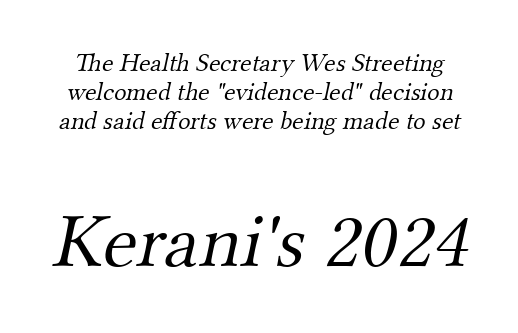
Nothing heavy about these letters — not bold at all. The lower block of text is set noticeably larger than the block above it. The face used here is seriffed, in the tradition of book romans. Is this a fixed-width face? No — the glyphs have proportional, varying widths. Summary of vertical rhythm: compact, with narrow interline spacing. No word sits above an underline.
